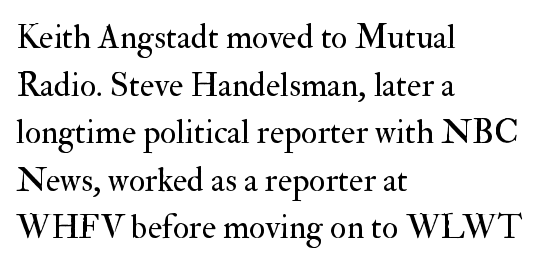
Q: Is the text bold? A: No.
Q: Is the text italic (slanted)? A: No, it is upright.
Q: Is the typeface a serif or a sans-serif typeface? A: Serif.
Q: Is the text underlined? A: No.
Q: How is the paragraph aligned? A: Left-aligned.
Q: Is the spacing between letters normal or unusually wide? A: Normal.
Q: Is the spacing between lines tight, normal or loose? A: Normal.
Q: Width (condensed, normal, or wide)? A: Normal.
Q: Stroke contrast? A: Medium.
Q: x-height? A: Small.
Q: Monospaced? A: No.
